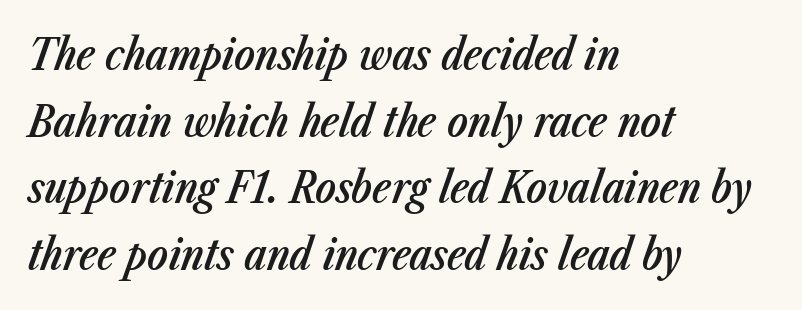
The image shows 43 px semibold, condensed type, italic (leaning right); set left-aligned, normal line spacing (1.55x), normal letter spacing, not underlined; low stroke contrast and a medium x-height.
